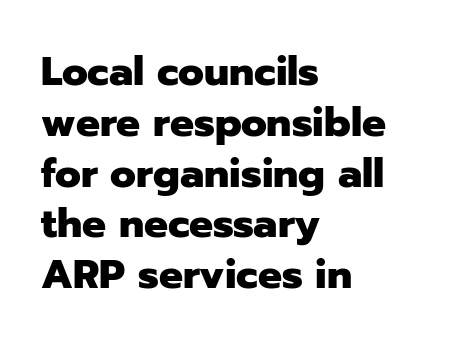
Q: Is the text bold? A: Yes.
Q: Is the text italic (slanted)? A: No, it is upright.
Q: Is the typeface a serif or a sans-serif typeface? A: Sans-serif.
Q: Is the text underlined? A: No.
Q: How is the paragraph aligned? A: Left-aligned.
Q: Is the spacing between letters normal or unusually wide? A: Normal.
Q: Is the spacing between lines tight, normal or loose? A: Normal.
Q: Width (condensed, normal, or wide)? A: Normal.
Q: Stroke contrast? A: Low.
Q: x-height? A: Medium.
Q: Monospaced? A: No.
